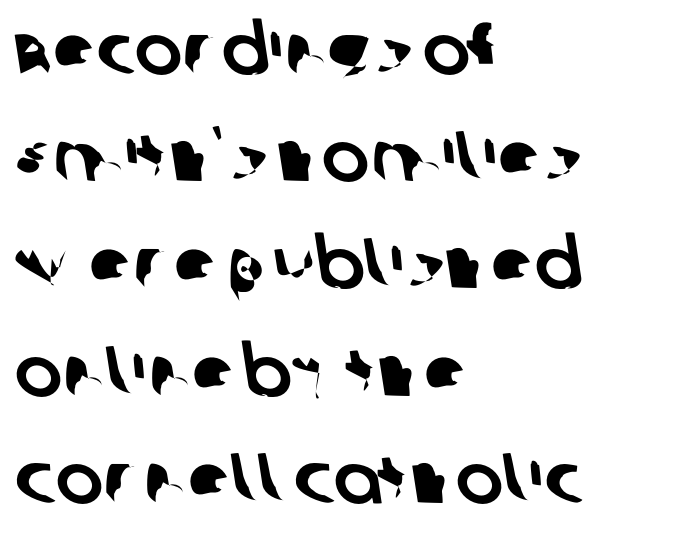
{"serif": "no", "width": "normal", "stroke_contrast": "low", "x_height": "large", "monospaced": "no", "underline": "no", "align": "left", "line_spacing": "normal", "line_spacing_ratio": 1.51, "letter_spacing": "normal", "letter_spacing_em": 0.0, "glyph_px": 71}
